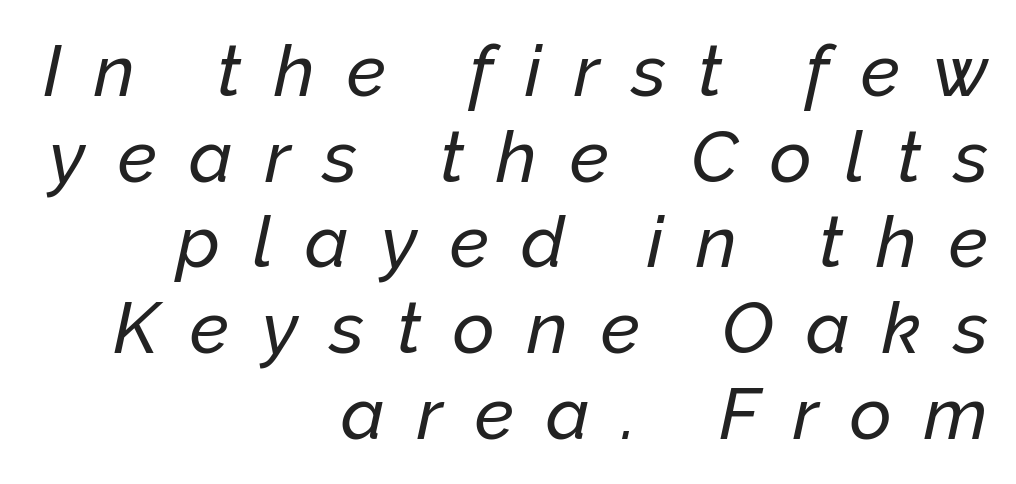
Q: Is the text italic (slanted)? A: Yes, it leans right by about 12 degrees.
Q: Is the text underlined? A: No.
Q: How is the paragraph aligned? A: Right-aligned.
Q: Is the spacing between letters normal or unusually wide? A: Unusually wide.
Q: Width (condensed, normal, or wide)? A: Normal.
Q: Stroke contrast? A: Low.
Q: x-height? A: Medium.
Q: Monospaced? A: No.
